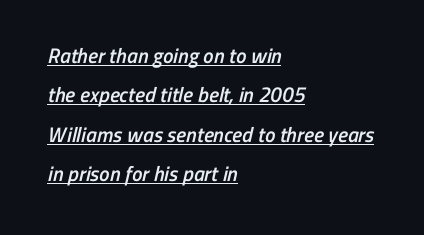
Q: Is the text bold? A: Semi-bold.
Q: Is the text underlined? A: Yes.
Q: How is the paragraph aligned? A: Left-aligned.
Q: Is the spacing between letters normal or unusually wide? A: Normal.
